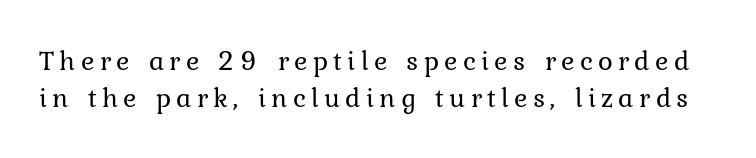
{"serif": "yes", "italic": "no", "bold": "no", "weight": "regular", "width": "normal", "stroke_contrast": "low", "x_height": "medium", "monospaced": "no", "underline": "no", "line_spacing": "normal", "line_spacing_ratio": 1.33, "glyph_px": 28}
